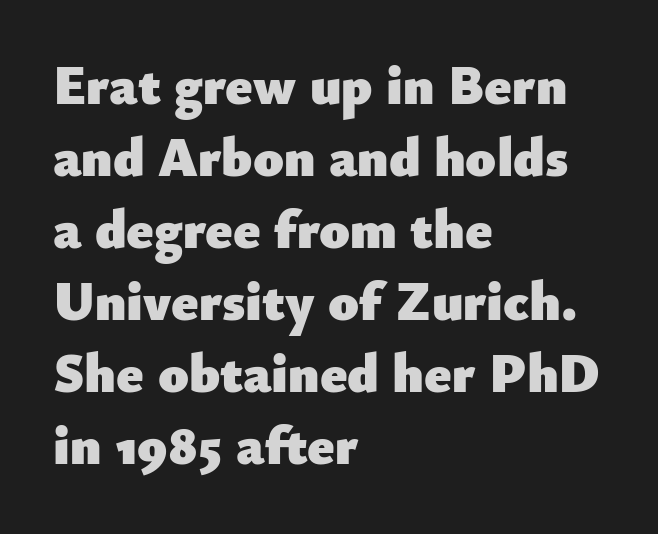
Letterform terminals end flat and unadorned throughout the passage. Plenty of ink on the page — the face is bold. Honestly, the row spacing looks completely unremarkable. The space directly below the letters is spotless. A typesetter would call this zero additional tracking. These lines are rendered in a variable-pitch font.
